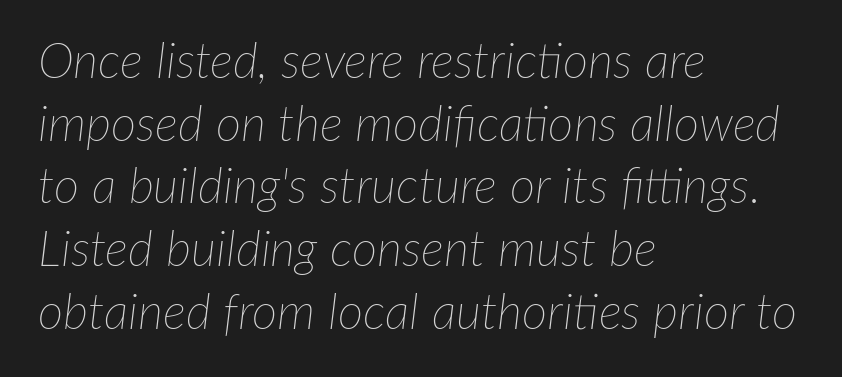
{"italic": "yes", "lean": "right", "slant_degrees": 7, "bold": "no", "weight": "thin", "width": "normal", "stroke_contrast": "low", "x_height": "medium", "monospaced": "no", "underline": "no", "align": "left", "line_spacing": "normal", "line_spacing_ratio": 1.28, "letter_spacing": "normal", "letter_spacing_em": 0.0, "glyph_px": 49}
